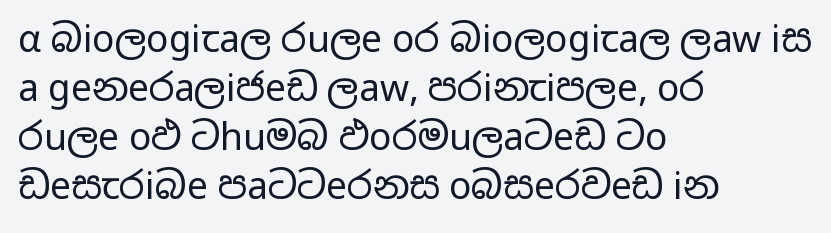
Successive baselines arrive at the customary interval. The lettering holds an erect, upright posture throughout. The rendering shows plain stroke endings on the letterforms — a sans-serif design. Layout note: lines flush left.
